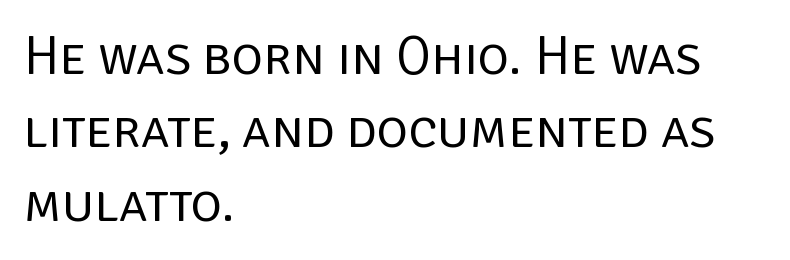
The image shows 54 px regular-weight sans-serif type, upright; set left-aligned, normal line spacing (1.36x), normal letter spacing, not underlined; low stroke contrast and a large x-height.
